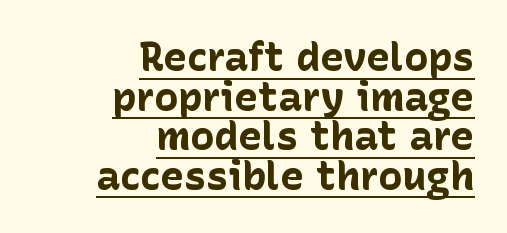
The leading is snug, giving the passage a crowded texture. This is roman type, the default non-slanted kind. Do the characters align in a grid? No, the font is proportional. Pretty heavy lettering here — definitely bold. The face used here appears with an underline applied.
